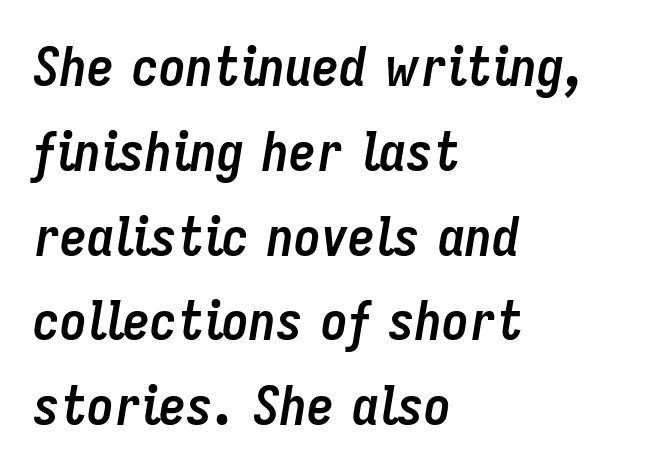
Q: Is the text bold? A: Yes.
Q: Is the text italic (slanted)? A: Yes, it leans right by about 9 degrees.
Q: Is the text underlined? A: No.
Q: How is the paragraph aligned? A: Left-aligned.
Q: Is the spacing between letters normal or unusually wide? A: Normal.
Q: Is the spacing between lines tight, normal or loose? A: Normal.
Q: Width (condensed, normal, or wide)? A: Condensed.
Q: Stroke contrast? A: Low.
Q: x-height? A: Medium.
Q: Monospaced? A: No.
